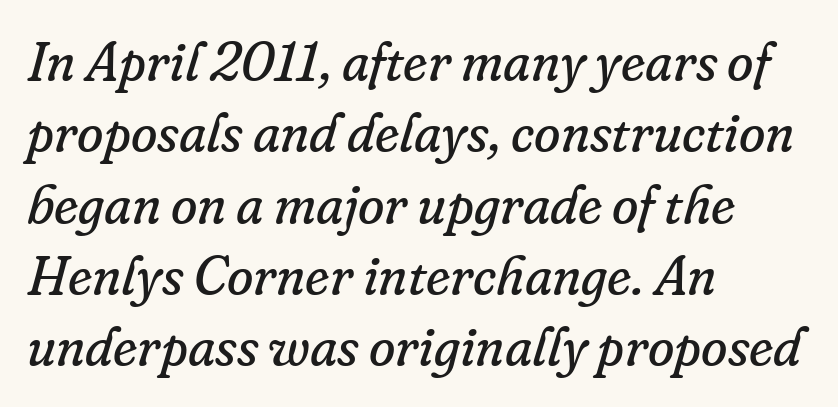
The image shows 54 px regular-weight serif type, italic (leaning right); set left-aligned, normal line spacing (1.32x), normal letter spacing, not underlined; low stroke contrast and a small x-height.
